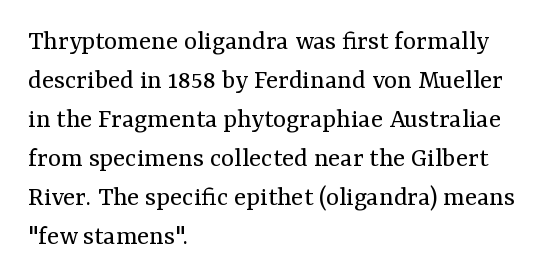
The image shows 28 px regular-weight serif type, upright; set left-aligned, normal line spacing (1.39x), normal letter spacing, not underlined; medium stroke contrast and a medium x-height.
